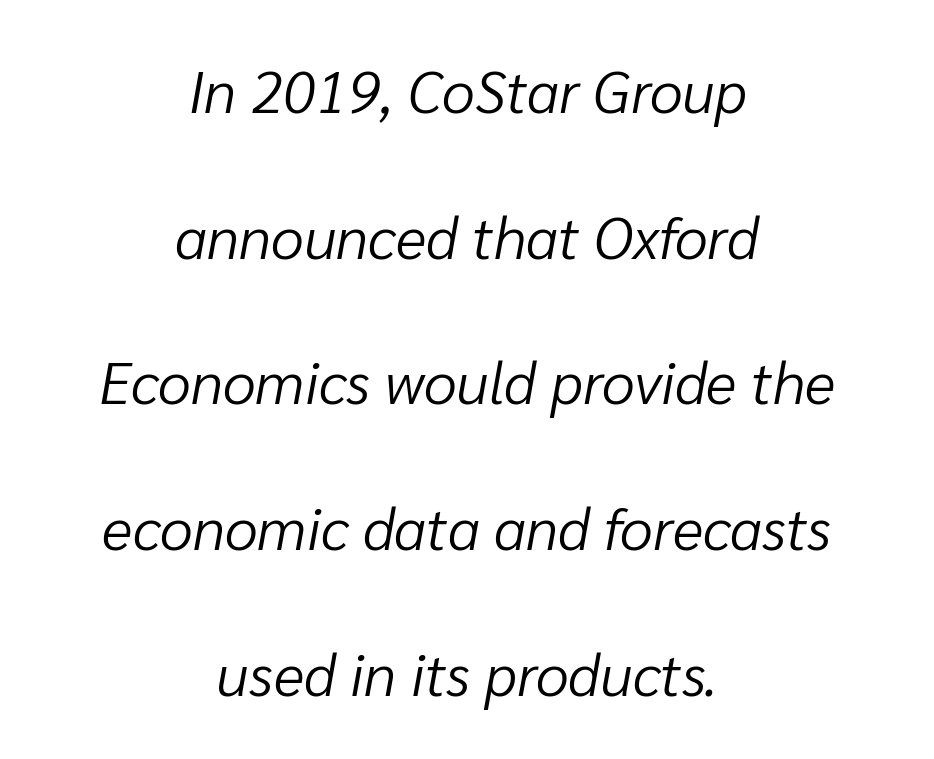
{"italic": "yes", "lean": "right", "slant_degrees": 10, "bold": "no", "weight": "light", "width": "normal", "stroke_contrast": "low", "x_height": "medium", "monospaced": "no", "underline": "no", "align": "center", "line_spacing": "loose", "line_spacing_ratio": 2.47, "letter_spacing": "normal", "letter_spacing_em": 0.0, "glyph_px": 59}
